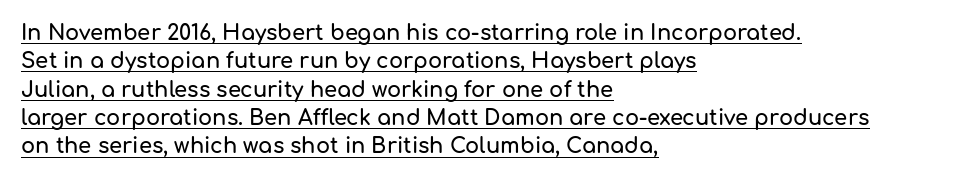
The image shows 21 px text type, upright; set left-aligned, normal line spacing (1.35x), normal letter spacing, underlined.
